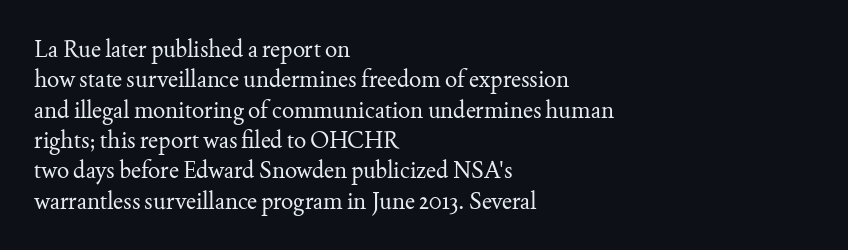
Q: Is the text bold? A: No.
Q: Is the text italic (slanted)? A: No, it is upright.
Q: Is the text underlined? A: No.
Q: How is the paragraph aligned? A: Left-aligned.
Q: Is the spacing between letters normal or unusually wide? A: Normal.
Q: Is the spacing between lines tight, normal or loose? A: Normal.
